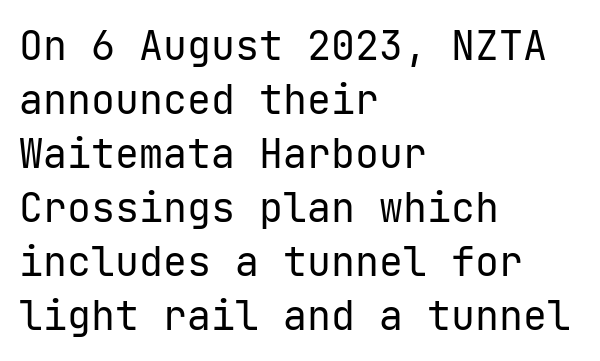
The image shows 40 px regular-weight sans-serif type, upright; set left-aligned, normal line spacing (1.35x), normal letter spacing, not underlined; low stroke contrast and a medium x-height.
